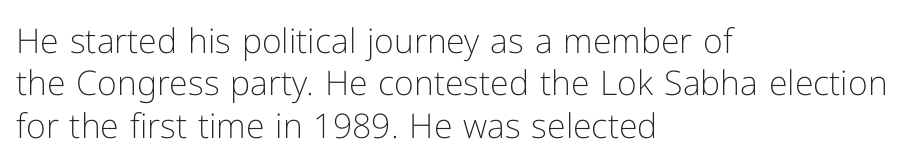
Q: Is the text bold? A: No.
Q: Is the text italic (slanted)? A: No, it is upright.
Q: Is the typeface a serif or a sans-serif typeface? A: Sans-serif.
Q: Is the text underlined? A: No.
Q: How is the paragraph aligned? A: Left-aligned.
Q: Is the spacing between letters normal or unusually wide? A: Normal.
Q: Is the spacing between lines tight, normal or loose? A: Normal.
Q: Width (condensed, normal, or wide)? A: Normal.
Q: Stroke contrast? A: Low.
Q: x-height? A: Medium.
Q: Monospaced? A: No.
